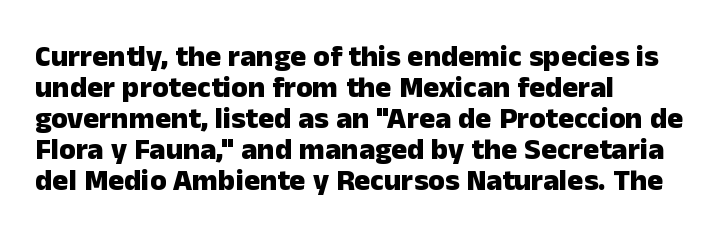
The image shows 30 px heavy sans-serif type, upright; set left-aligned, tight line spacing (1.03x), normal letter spacing, not underlined; low stroke contrast and a medium x-height.
